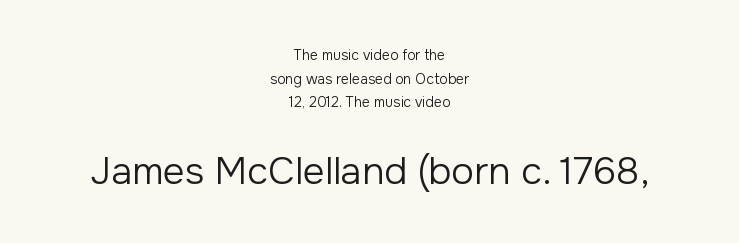
Letter spacing: default. The strokes are not fattened; the text isn't bold. The passage shown stacks its lines at a standard gap. Compared with a flush-left layout, this one balances lines on the center instead. These lines are rendered in a variable-pitch font. Letterform terminals end flat and unadorned throughout the passage.
